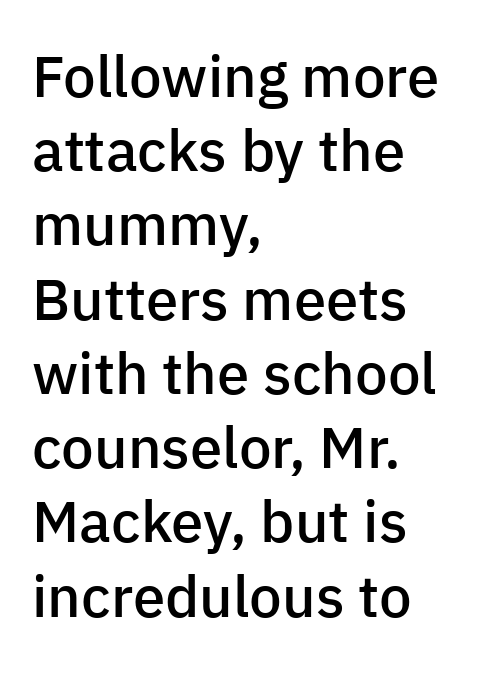
The image shows 58 px semibold sans-serif type, upright; set left-aligned, normal line spacing (1.28x), normal letter spacing, not underlined; low stroke contrast and a medium x-height.
